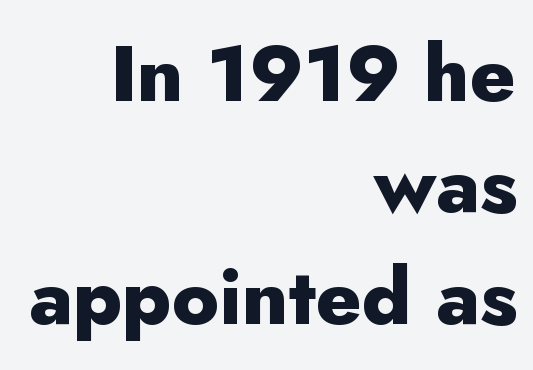
The image shows 79 px heavy sans-serif type, upright; set right-aligned, normal line spacing (1.41x), normal letter spacing, not underlined; low stroke contrast and a small x-height.
